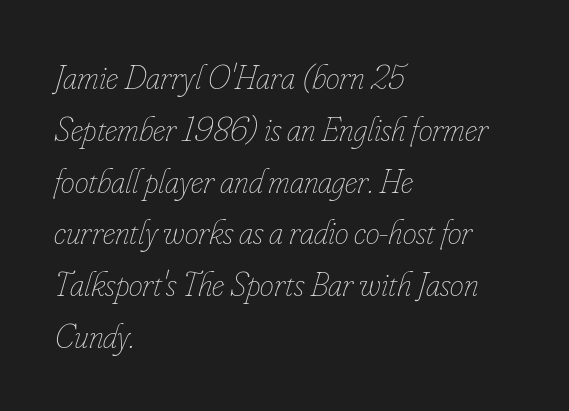
The image shows 35 px thin, condensed type, italic (leaning right); set left-aligned, normal line spacing (1.48x), normal letter spacing, not underlined; low stroke contrast and a small x-height.
